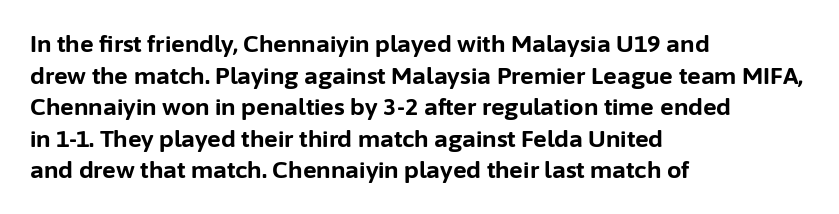
Q: Is the text bold? A: Yes.
Q: Is the text italic (slanted)? A: No, it is upright.
Q: Is the text underlined? A: No.
Q: How is the paragraph aligned? A: Left-aligned.
Q: Is the spacing between letters normal or unusually wide? A: Normal.
Q: Is the spacing between lines tight, normal or loose? A: Normal.
